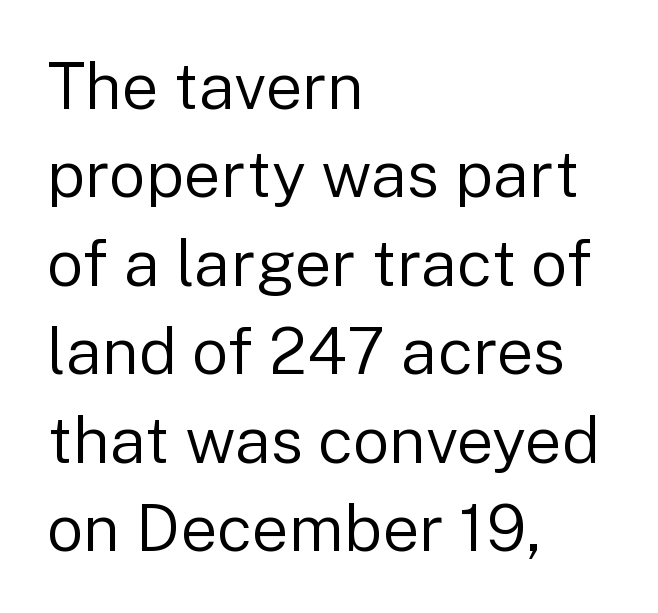
This sample uses an upright cut, with every glyph sitting square on the baseline. How are the letters spaced? Ordinarily, with no added tracking. The rows are spaced the way most documents space them. Layout note: lines flush left. The letters advance in unequal steps, a hallmark of proportional type. I'd call this a sans setting — the letters go barefoot.
